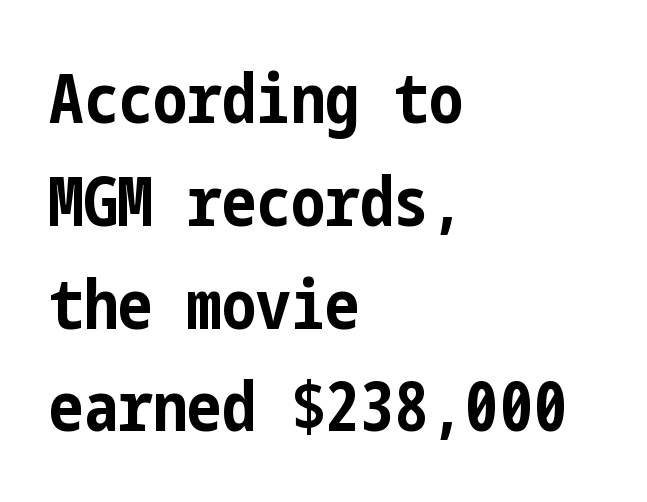
The image shows 69 px bold, condensed sans-serif type, upright; set left-aligned, normal line spacing (1.49x), normal letter spacing, not underlined; low stroke contrast and a medium x-height.
